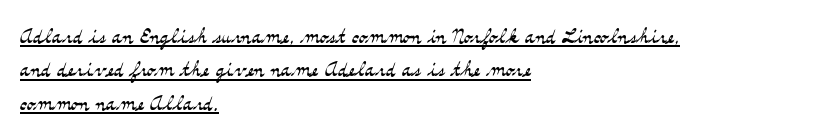
Q: Is the text bold? A: No.
Q: Is the text italic (slanted)? A: Yes.
Q: Is the text underlined? A: Yes.
Q: How is the paragraph aligned? A: Left-aligned.
Q: Is the spacing between letters normal or unusually wide? A: Normal.
